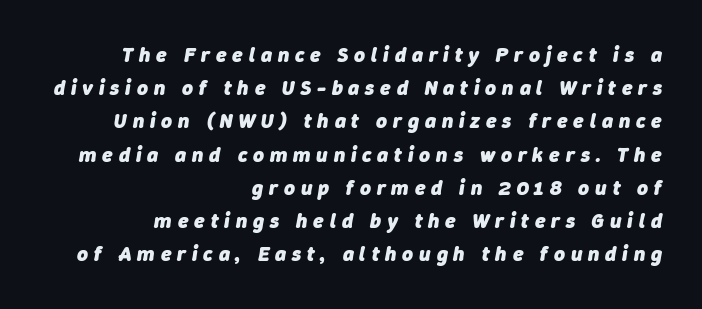
The font is running at its bold setting. Does extra space separate the letters? Yes, quite a lot of it. When letters slant like this, we call the style italic. If you drew a ruler down the right edge, every line would touch it. Leading: standard.
